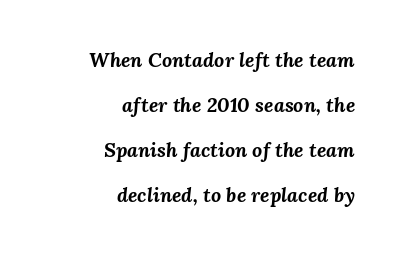
Which margin do the lines hug? The right one — the left edge is uneven. Each new line begins a long way beneath the previous one. As a designer I'd log this as weight 700, bold. Every character sits at an angle, as italics do. Underline: absent. These lines keep a tight, regular rhythm from letter to letter.
